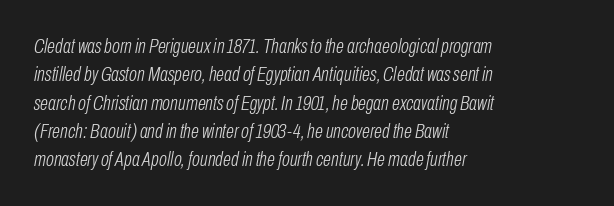
{"italic": "yes", "lean": "right", "slant_degrees": 10, "bold": "no", "underline": "no", "align": "left", "line_spacing": "normal", "line_spacing_ratio": 1.35, "letter_spacing": "normal", "letter_spacing_em": 0.0, "glyph_px": 21}
